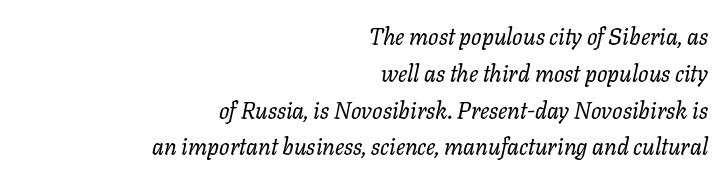
The image shows 23 px text type, italic (leaning right); set right-aligned, normal line spacing (1.6x), normal letter spacing, not underlined.
